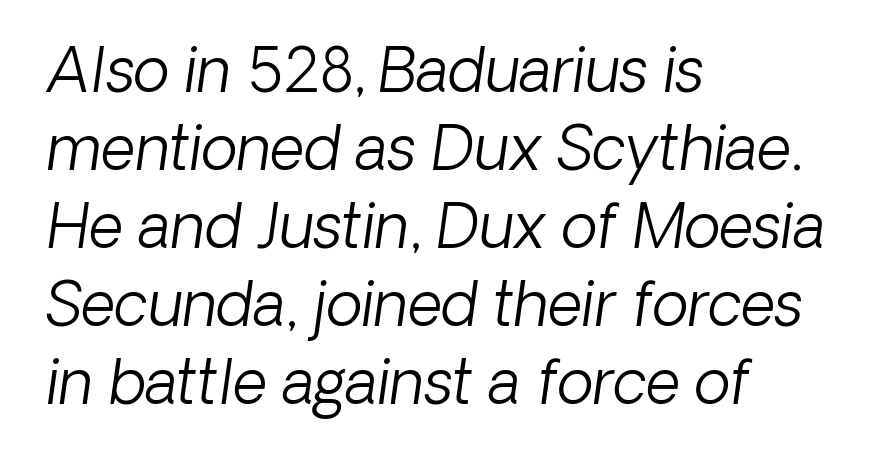
The image shows 60 px light sans-serif type; set left-aligned, normal line spacing (1.3x), normal letter spacing, not underlined; low stroke contrast and a medium x-height.
